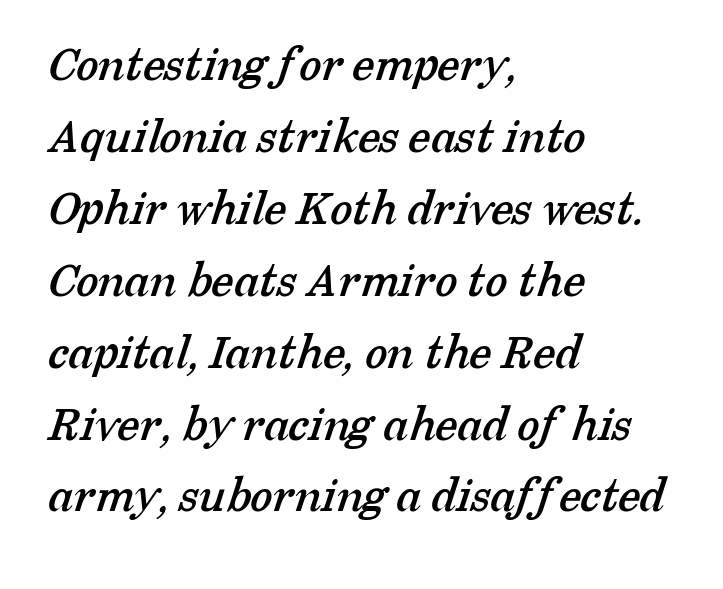
Descender tails drop into unmarked territory. Old-style or modern, the face here clearly has serifs. Here the glyphs are tracked normally, forming tight word shapes. These lines sit exactly where default settings would place them.
